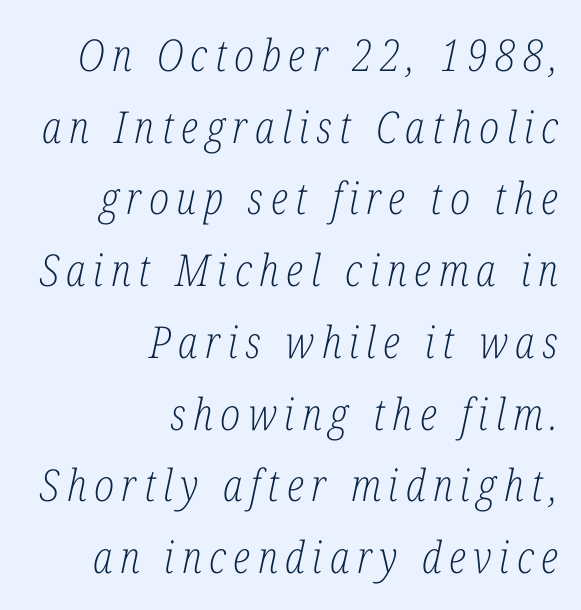
This sample uses an oblique cut, with every glyph tilted off the vertical. Letters have the restrained weight of plain body copy at most. The rendering shows small feet on the letterforms — a serif design. Is there much room between lines? A standard amount, neither cramped nor airy. If you drew a ruler down the right edge, every line would touch it.
